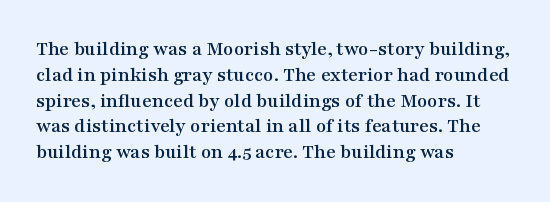
Underline: absent. This rendering uses left alignment, leaving the right contour irregular. A typesetter would mark this as roman, not italic. In terms of letterspacing, this is plain default setting.
